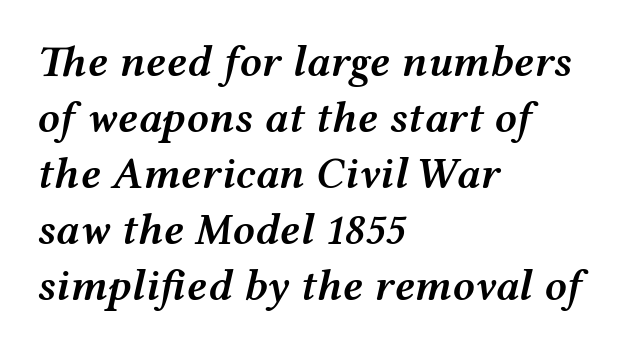
In terms of weight, the rendering is demibold, just under bold. The lines sit at an ordinary, default distance from one another. Horizontally, the lines are justified to the leading edge only. A typesetter would call this proportional, since set widths differ per character. The letters sit at their default tracking, neither squeezed nor spread.
